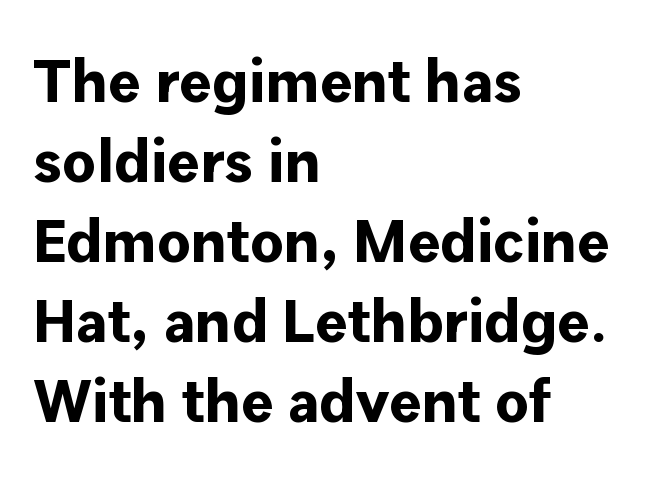
{"serif": "no", "italic": "no", "bold": "yes", "weight": "bold", "width": "normal", "stroke_contrast": "low", "x_height": "medium", "monospaced": "no", "underline": "no", "align": "left", "line_spacing": "normal", "line_spacing_ratio": 1.31, "letter_spacing": "normal", "letter_spacing_em": 0.0, "glyph_px": 61}
